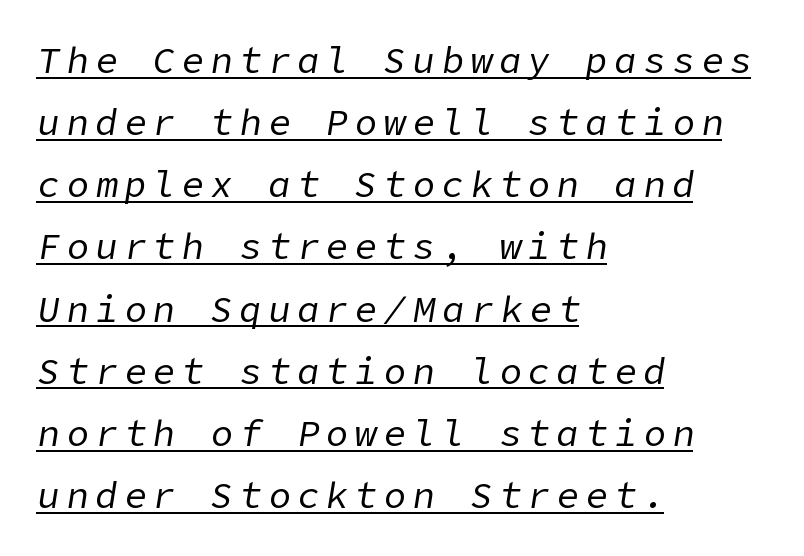
All the whitespace from short lines collects on the right. A rule runs beneath these lines of type. Does the lettering tilt? It does — this is italic. This sample keeps an unexceptional amount of space between lines. The strokes are not fattened; the text isn't bold.
